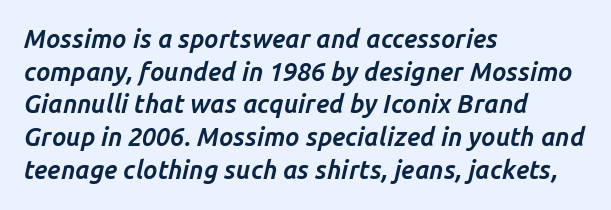
Is the letter spacing exaggerated? No — it looks like the ordinary default. Unmarked baselines from the first word to the last. I'd describe the lettering as bold — thick and assertive. Visually the block forms a straight wall on the left and a jagged coastline on the right.
